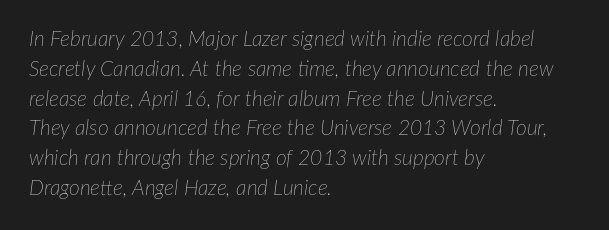
{"italic": "yes", "lean": "right", "slant_degrees": 7, "bold": "no", "underline": "no", "align": "left", "line_spacing": "normal", "line_spacing_ratio": 1.42, "letter_spacing": "normal", "letter_spacing_em": 0.0, "glyph_px": 21}
